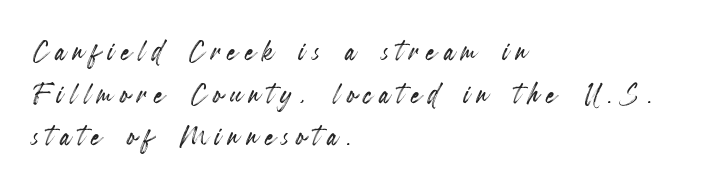
Q: Is the text italic (slanted)? A: Yes.
Q: Is the text underlined? A: No.
Q: How is the paragraph aligned? A: Left-aligned.
Q: Is the spacing between letters normal or unusually wide? A: Unusually wide.
Q: Is the spacing between lines tight, normal or loose? A: Tight.
Q: Width (condensed, normal, or wide)? A: Condensed.
Q: x-height? A: Small.
Q: Monospaced? A: No.
